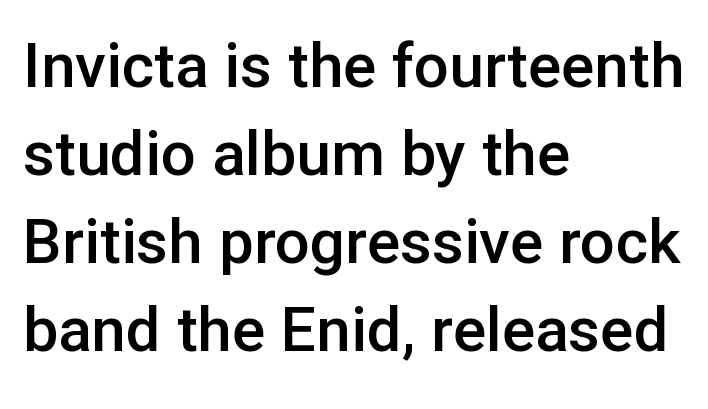
{"serif": "no", "italic": "no", "bold": "semi", "weight": "semibold", "width": "normal", "stroke_contrast": "low", "x_height": "medium", "monospaced": "no", "underline": "no", "align": "left", "line_spacing": "normal", "line_spacing_ratio": 1.42, "letter_spacing": "normal", "letter_spacing_em": 0.0, "glyph_px": 62}
